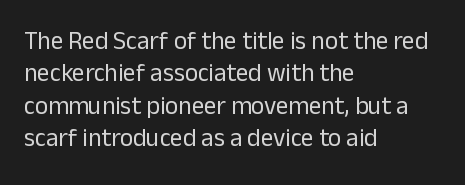
The image shows 25 px text type, upright; set left-aligned, normal line spacing (1.3x), normal letter spacing, not underlined.
